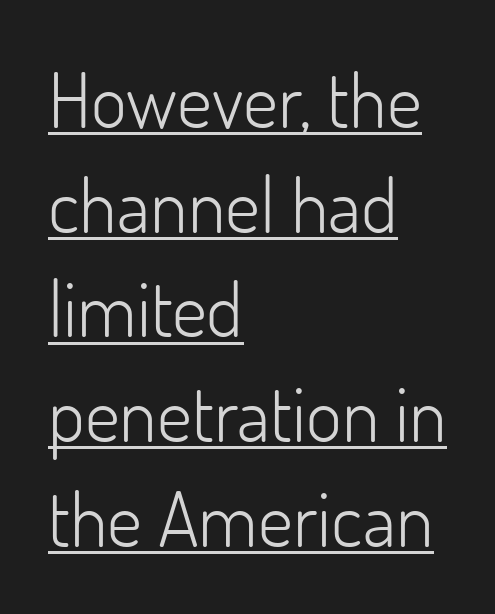
The image shows 77 px light sans-serif type, upright; set left-aligned, normal line spacing (1.36x), normal letter spacing, underlined; low stroke contrast and a small x-height.
